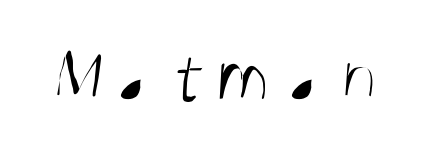
Underline: absent. Is this a fixed-width face? No — the glyphs have proportional, varying widths. These lines are composed in type without serifs. Caption: face not bold, strokes unweighted.
